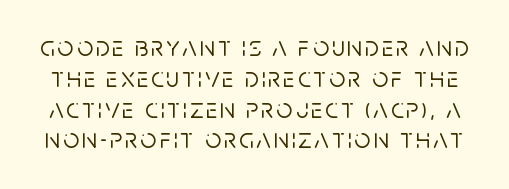
{"serif": "no", "italic": "no", "width": "normal", "stroke_contrast": "low", "x_height": "large", "monospaced": "no", "underline": "no", "line_spacing": "tight", "line_spacing_ratio": 1.1, "glyph_px": 28}
